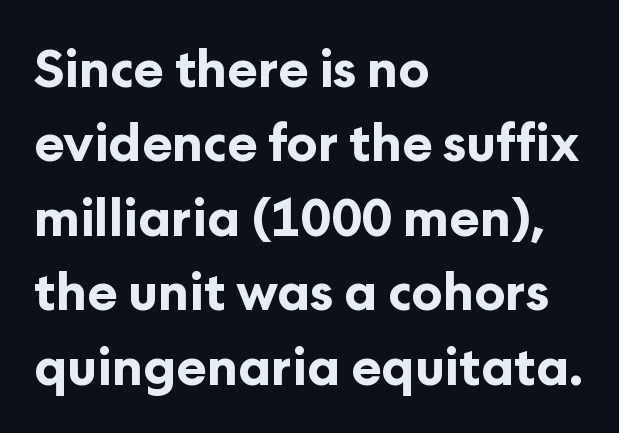
The image shows 51 px bold sans-serif type, upright; set left-aligned, normal line spacing (1.46x), normal letter spacing, not underlined; low stroke contrast and a medium x-height.
